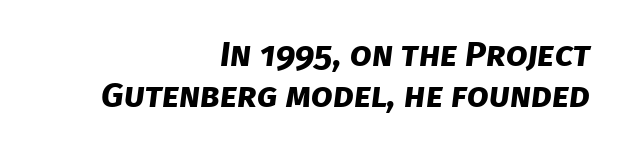
{"serif": "no", "bold": "yes", "weight": "bold", "width": "normal", "stroke_contrast": "low", "x_height": "large", "monospaced": "no", "underline": "no", "align": "right", "line_spacing_ratio": 1.17, "letter_spacing": "normal", "letter_spacing_em": 0.0, "glyph_px": 35}
